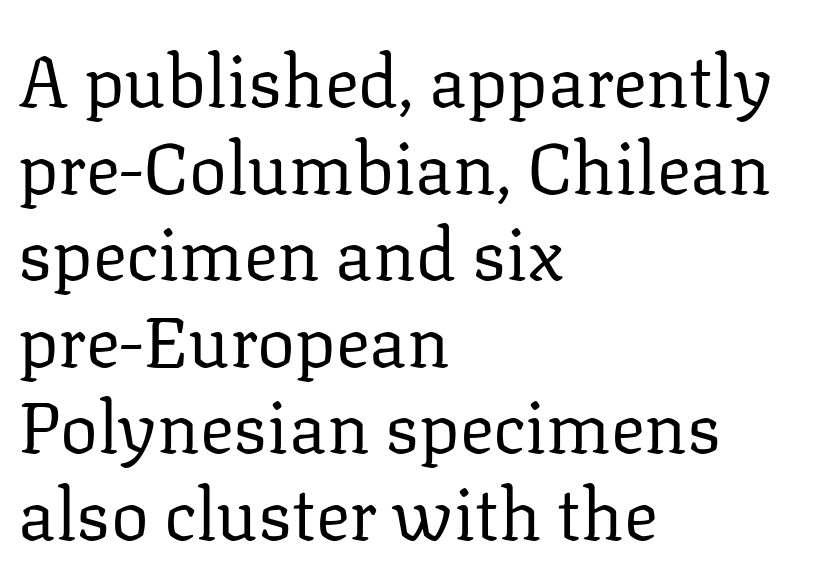
Short note: letters normally spaced. When letters stand straight like this, we call the style roman or upright. Heaviness? Minimal to ordinary, like unemphasized prose. Every row of glyphs begins at an identical x-position on the left. Check under the words: just untouched page.
